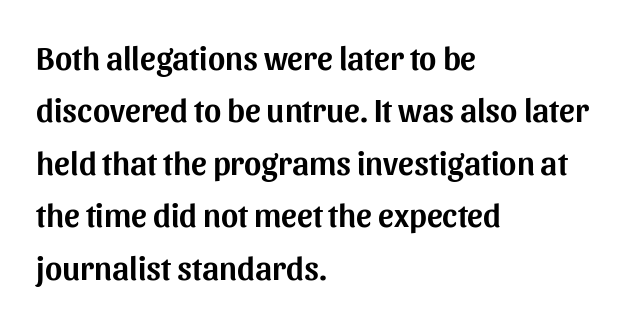
{"serif": "no", "italic": "no", "width": "normal", "stroke_contrast": "medium", "x_height": "medium", "monospaced": "no", "underline": "no", "align": "left", "line_spacing": "normal", "line_spacing_ratio": 1.59, "letter_spacing": "normal", "letter_spacing_em": 0.0, "glyph_px": 33}
